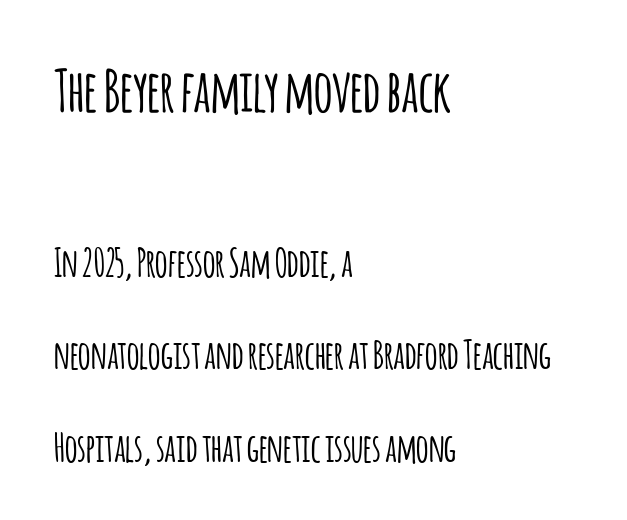
{"serif": "no", "italic": "no", "width": "condensed", "stroke_contrast": "low", "x_height": "large", "monospaced": "no", "underline": "no", "align": "left", "line_spacing": "loose", "line_spacing_ratio": 2.37, "letter_spacing": "normal", "letter_spacing_em": 0.0, "larger_block": "first", "size_ratio": 1.49, "glyph_px": 58}
